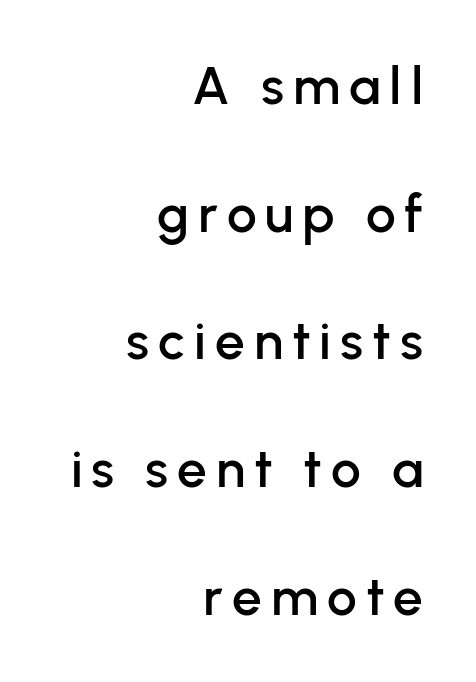
Is the block centered? No — it sits flush against the right margin. Grotesque or geometric, the face here clearly has no serifs. Note the varied advance widths — an 'i' is clearly narrower than an 'm'. Words float on clear page, feet unadorned. Ordinary non-slanted type is in use. The rendering uses a large line-height, opening up the rows.
